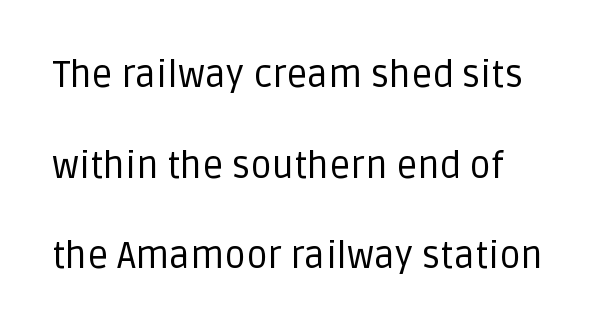
Q: Is the text bold? A: No.
Q: Is the text italic (slanted)? A: No, it is upright.
Q: Is the typeface a serif or a sans-serif typeface? A: Sans-serif.
Q: Is the text underlined? A: No.
Q: Is the spacing between letters normal or unusually wide? A: Normal.
Q: Is the spacing between lines tight, normal or loose? A: Loose.
Q: Width (condensed, normal, or wide)? A: Normal.
Q: Stroke contrast? A: Low.
Q: x-height? A: Large.
Q: Monospaced? A: No.
